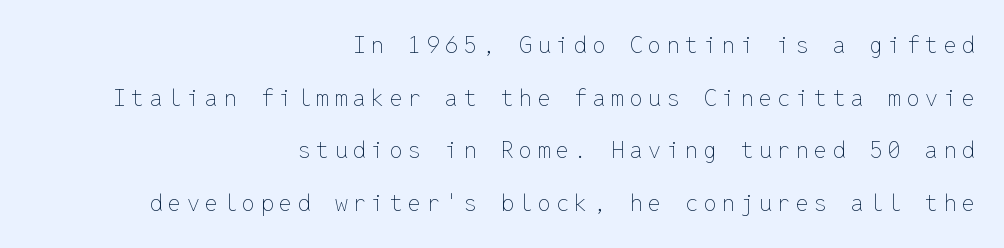
The lines are quadded right. The rendering uses a large line-height, opening up the rows. Lines of text with bare space underneath. These lines were composed using upright roman letters. Vertical stems look standard width or narrower in stroke.
